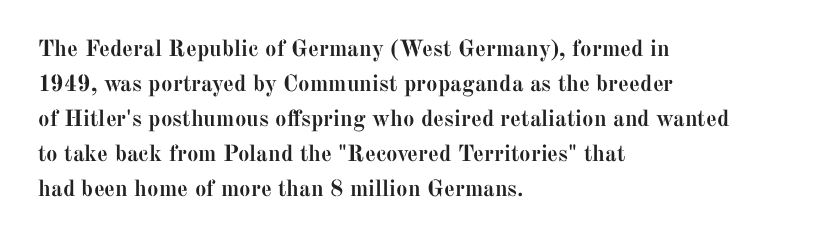
Q: Is the text bold? A: Yes.
Q: Is the text italic (slanted)? A: No, it is upright.
Q: Is the text underlined? A: No.
Q: How is the paragraph aligned? A: Left-aligned.
Q: Is the spacing between letters normal or unusually wide? A: Normal.
Q: Is the spacing between lines tight, normal or loose? A: Normal.
